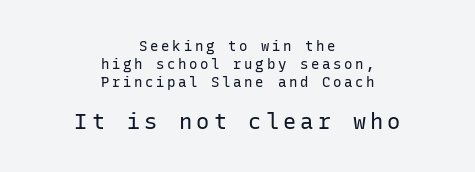
Q: Is the text bold? A: No.
Q: Is the text italic (slanted)? A: No, it is upright.
Q: Is the text underlined? A: No.
Q: How is the paragraph aligned? A: Centered.
Q: Is the spacing between lines tight, normal or loose? A: Normal.
Q: Which block of text is set in a larger size, the first (top) or the second (bottom)? A: The second (bottom) one.
